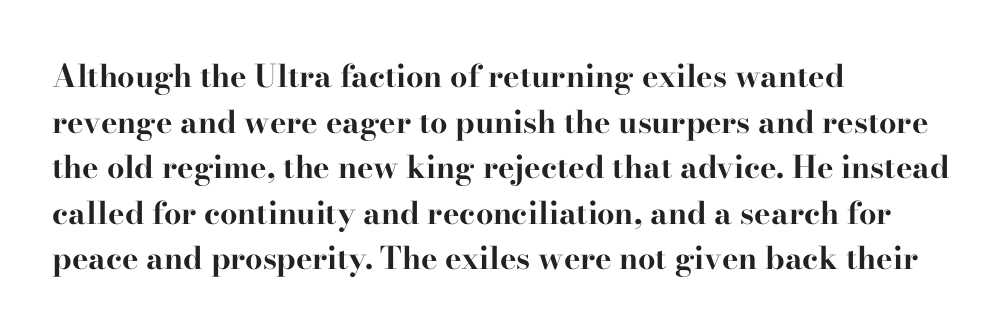
The image shows 31 px bold, wide serif type, upright; set left-aligned, normal line spacing (1.47x), normal letter spacing, not underlined; high stroke contrast and a small x-height.
